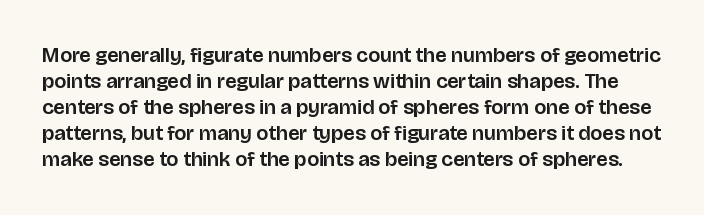
The image shows 21 px text type, upright; set line spacing 1.24x, normal letter spacing, not underlined.
